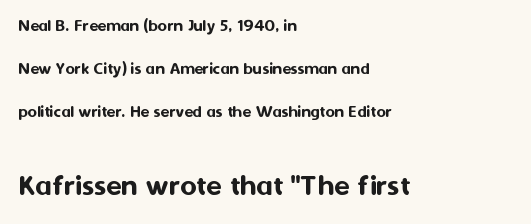
Line spacing here is loose. Regarding serifs, this sample does without them. This layout puts the modest block above and the oversized block below. A roman cut, with each character standing at attention. Does the copy run flush right? No — it runs flush left.
